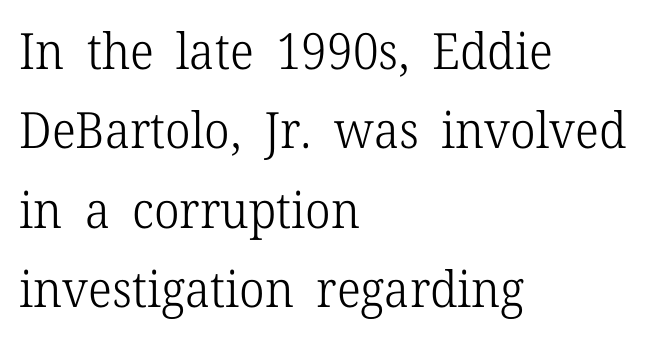
This sample is left-justified, so line endings fall wherever the words run out. Each stroke keeps to a modest, everyday thickness or less. You can tell from the footed stems that serif type was used. Tracking value appears to be zero — textbook default spacing. Has an underline been added? It has not.
